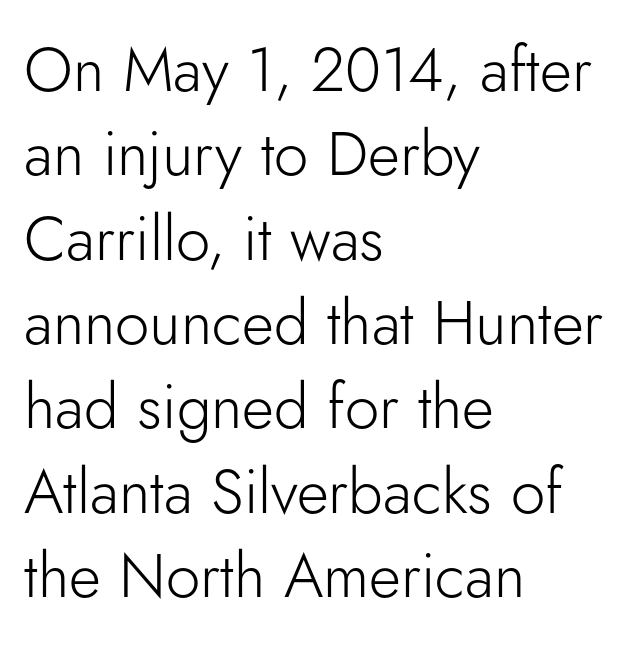
The image shows 62 px light sans-serif type, upright; set left-aligned, normal line spacing (1.36x), normal letter spacing, not underlined; low stroke contrast and a small x-height.
